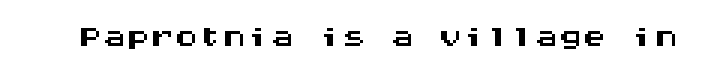
The image shows 48 px wide sans-serif type, upright, monospaced; set normal letter spacing, not underlined; medium stroke contrast and a large x-height.
